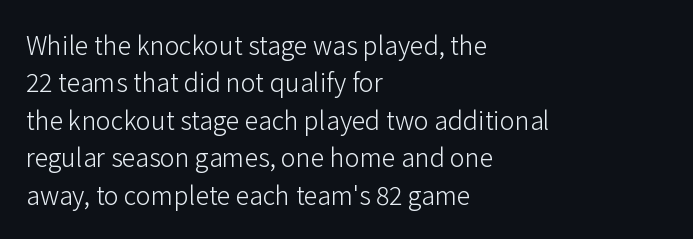
In CSS terms this would be text-align: left. Descenders are the only things crossing below the line. One glance says typical: line gaps are just what's usual. This is the regular roman posture of the typeface.
